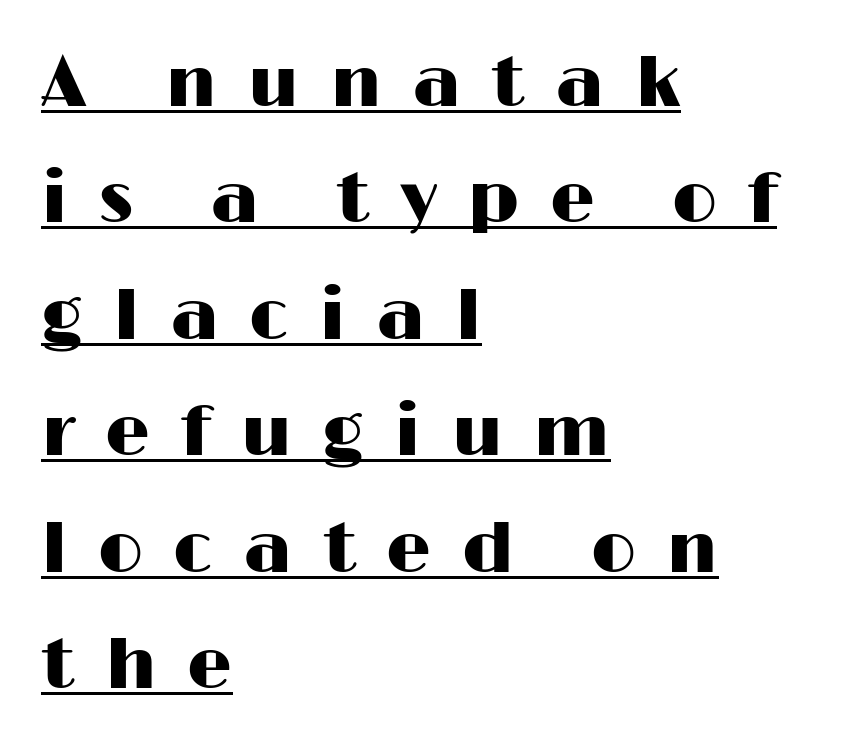
Q: Is the text italic (slanted)? A: No, it is upright.
Q: Is the typeface a serif or a sans-serif typeface? A: Sans-serif.
Q: Is the text underlined? A: Yes.
Q: How is the paragraph aligned? A: Left-aligned.
Q: Is the spacing between letters normal or unusually wide? A: Unusually wide.
Q: Is the spacing between lines tight, normal or loose? A: Normal.
Q: Width (condensed, normal, or wide)? A: Wide.
Q: Stroke contrast? A: High.
Q: x-height? A: Medium.
Q: Monospaced? A: No.
